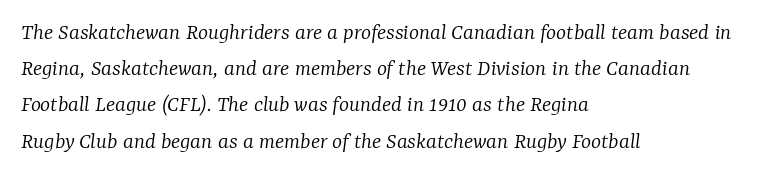
{"italic": "yes", "lean": "right", "slant_degrees": 7, "bold": "no", "underline": "no", "align": "left", "line_spacing": "normal", "line_spacing_ratio": 1.51, "letter_spacing": "normal", "letter_spacing_em": 0.0, "glyph_px": 24}
